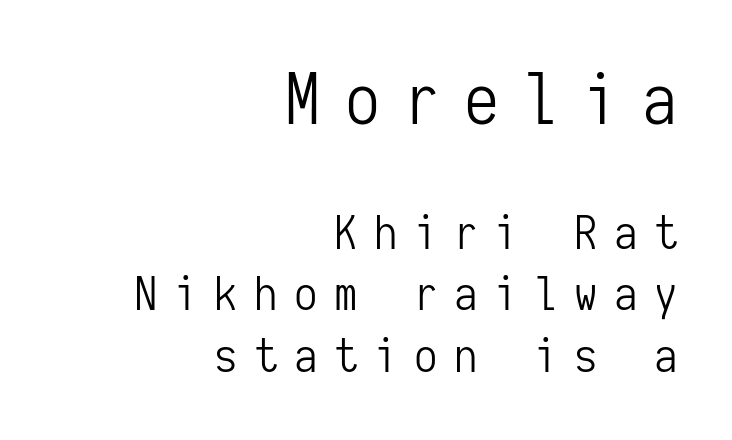
This rendering features lettering with no underline. Top chunk: large. Bottom chunk: small. Notice how the stems are strictly vertical — no italics here. Note the uniform advance width — an 'i' takes as much space as an 'm'. Letters have the restrained weight of plain body copy at most. The type family on display is of the sans-serif kind.
